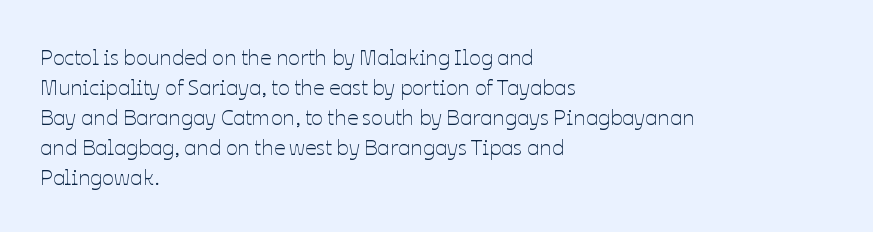
Q: Is the text bold? A: No.
Q: Is the text italic (slanted)? A: No, it is upright.
Q: Is the text underlined? A: No.
Q: How is the paragraph aligned? A: Left-aligned.
Q: Is the spacing between letters normal or unusually wide? A: Normal.
Q: Is the spacing between lines tight, normal or loose? A: Normal.
